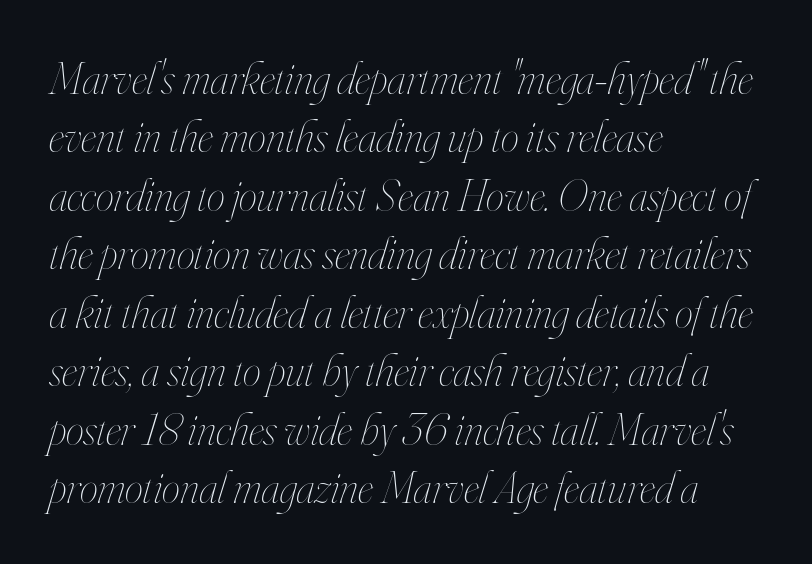
Is the stroke heavy? The answer is a plain regular-or-lighter. The line-height multiplier appears to be the usual default. Would a proofreader flag this as italicized? Yes. The text block is weighted toward the left margin, trailing off unevenly rightward. The face used here is proportionally spaced, like ordinary book or web type. A bare baseline throughout the passage.
